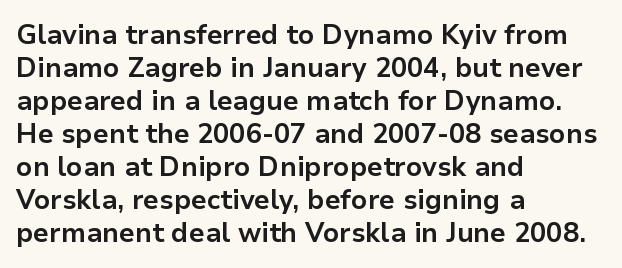
Words float on clear page, feet unadorned. Does the lettering tilt? It doesn't — this is upright. Visually the block forms a straight wall on the left and a jagged coastline on the right. These words are printed bold, with thick strokes throughout. Characters follow at the spacing the type designer built in.
